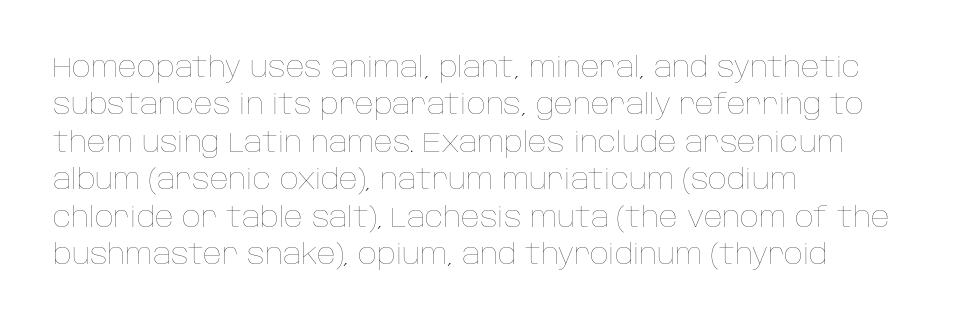
{"italic": "no", "bold": "no", "weight": "thin", "width": "normal", "stroke_contrast": "low", "x_height": "large", "monospaced": "no", "underline": "no", "align": "left", "line_spacing": "normal", "line_spacing_ratio": 1.29, "letter_spacing": "normal", "letter_spacing_em": 0.0, "glyph_px": 29}
